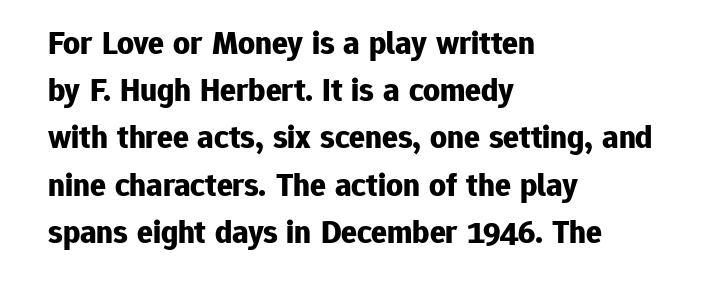
The ragged edge is on the right, which tells us the setting is flush left. Check under the words: just untouched page. Typesetter's note: full bold, strokes at maximum text heaviness. The tracking reads as untouched default to a designer's eye. Rows of type keep a routine distance in the vertical direction. Serifs: no, the terminals of the letterforms are clean.
